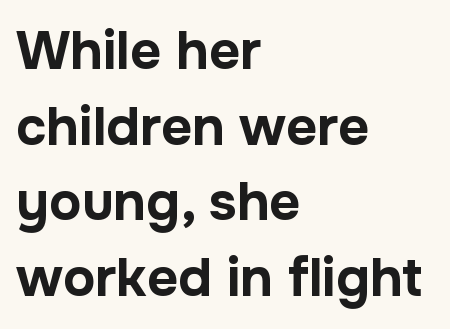
Q: Is the text bold? A: Yes.
Q: Is the text italic (slanted)? A: No, it is upright.
Q: Is the typeface a serif or a sans-serif typeface? A: Sans-serif.
Q: Is the text underlined? A: No.
Q: How is the paragraph aligned? A: Left-aligned.
Q: Is the spacing between letters normal or unusually wide? A: Normal.
Q: Is the spacing between lines tight, normal or loose? A: Normal.
Q: Width (condensed, normal, or wide)? A: Normal.
Q: Stroke contrast? A: Low.
Q: x-height? A: Medium.
Q: Monospaced? A: No.
